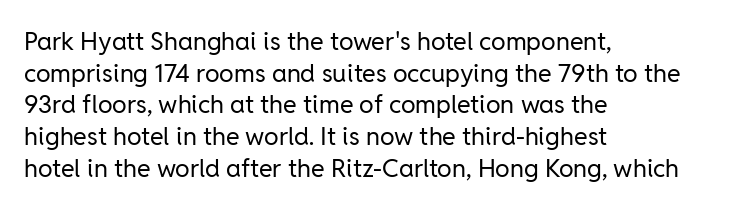
The image shows 25 px text type, upright; set left-aligned, normal line spacing (1.27x), normal letter spacing, not underlined.
